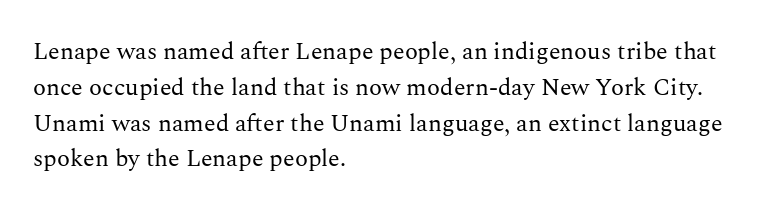
{"italic": "no", "bold": "no", "underline": "no", "align": "left", "line_spacing": "normal", "line_spacing_ratio": 1.49, "letter_spacing": "normal", "letter_spacing_em": 0.0, "glyph_px": 24}
